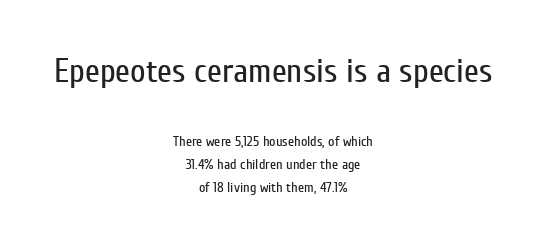
Bold? No — there's no thickening of the strokes. Vertical strokes here are truly vertical. Horizontal alignment here is central, giving a formal, balanced look. The space directly below the letters is spotless.
